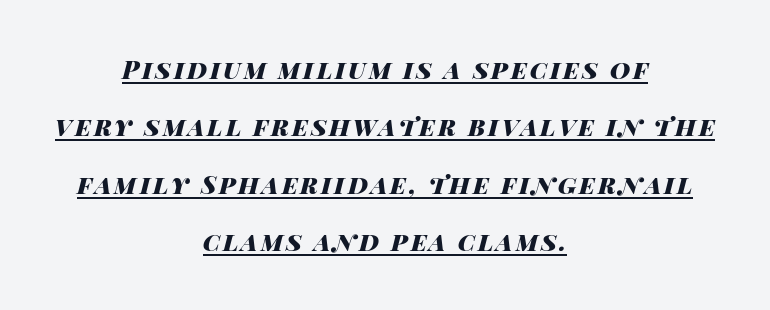
The image shows 25 px bold type, italic (leaning right); set centered, loose line spacing (2.3x), underlined.
